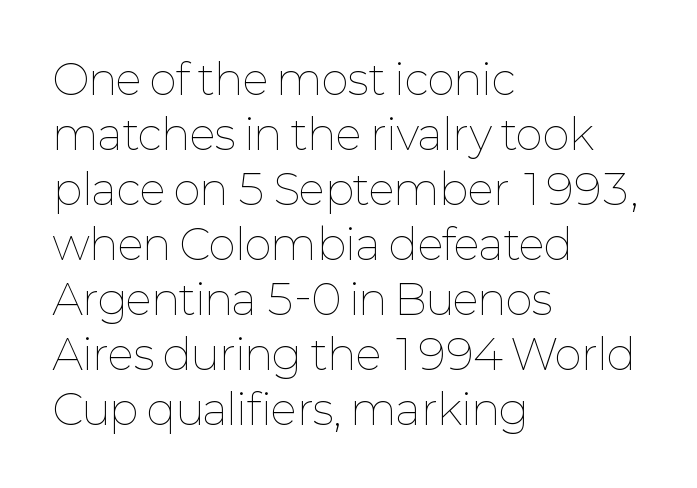
The rendering uses natural spacing where letterforms have individual widths. Posture: upright roman. What's the leading like? Ordinary, nothing unusual. A student would call this left alignment; a typographer would say flush left, rag right. Compared with typical body copy, the letter spacing here is the same. Rule under the text: the space is simply empty.
